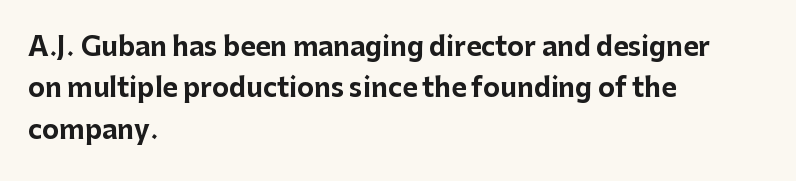
Q: Is the text bold? A: Yes.
Q: Is the text italic (slanted)? A: No, it is upright.
Q: Is the text underlined? A: No.
Q: How is the paragraph aligned? A: Left-aligned.
Q: Is the spacing between letters normal or unusually wide? A: Normal.
Q: Is the spacing between lines tight, normal or loose? A: Normal.
